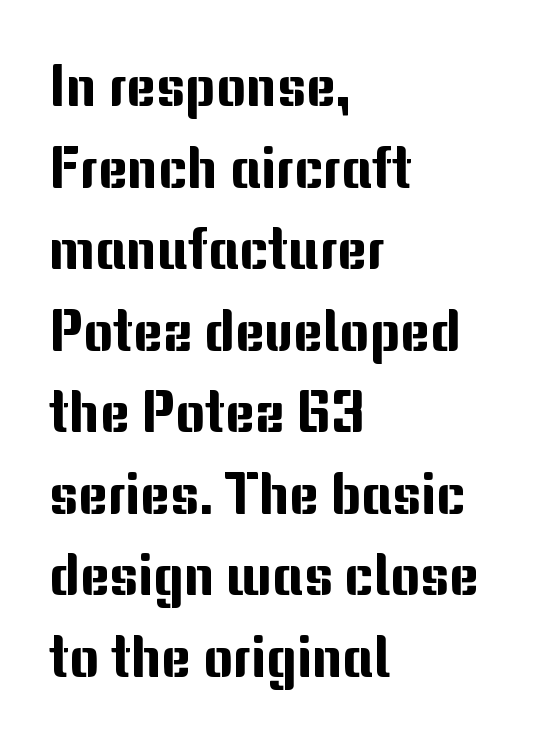
Descenders hang freely into open space. In terms of posture, this sample is upright. Do the characters align in a grid? No, the font is proportional. Notice how descenders clear the ascenders below comfortably — that's standard leading. The type family on display is of the sans-serif kind.
